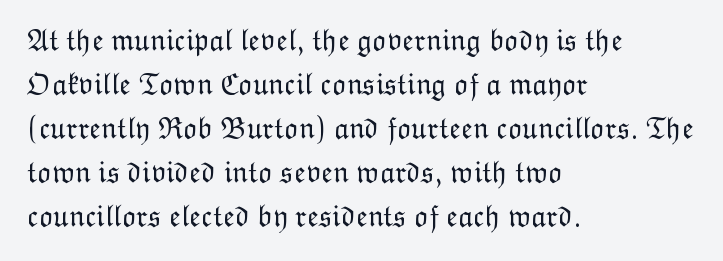
Q: Is the text bold? A: No.
Q: Is the text italic (slanted)? A: No, it is upright.
Q: Is the text underlined? A: No.
Q: How is the paragraph aligned? A: Left-aligned.
Q: Is the spacing between letters normal or unusually wide? A: Normal.
Q: Is the spacing between lines tight, normal or loose? A: Normal.
Q: Width (condensed, normal, or wide)? A: Normal.
Q: Stroke contrast? A: Low.
Q: x-height? A: Medium.
Q: Monospaced? A: No.
